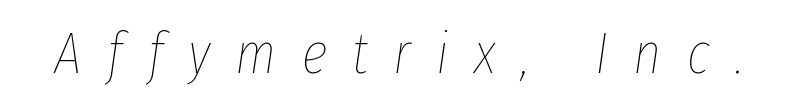
Emphasis-style slanted type is in use. Think of a printed novel: that variable character pitch is what you see here. The specimen omits any rule beneath the text block's lines. Short note: letters widely spaced. The font is comparable to plain body text, perhaps lighter.
